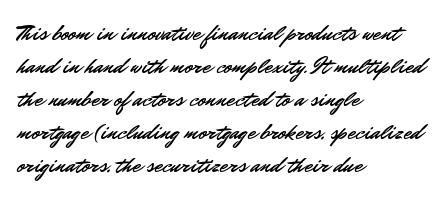
The block of text has a typical density, with ordinary space between rows. Tracking here is standard; glyphs follow each other at the usual distance. The strip under each line holds only bare page. Teacher's note: observe the even left margin — that is flush-left alignment.
